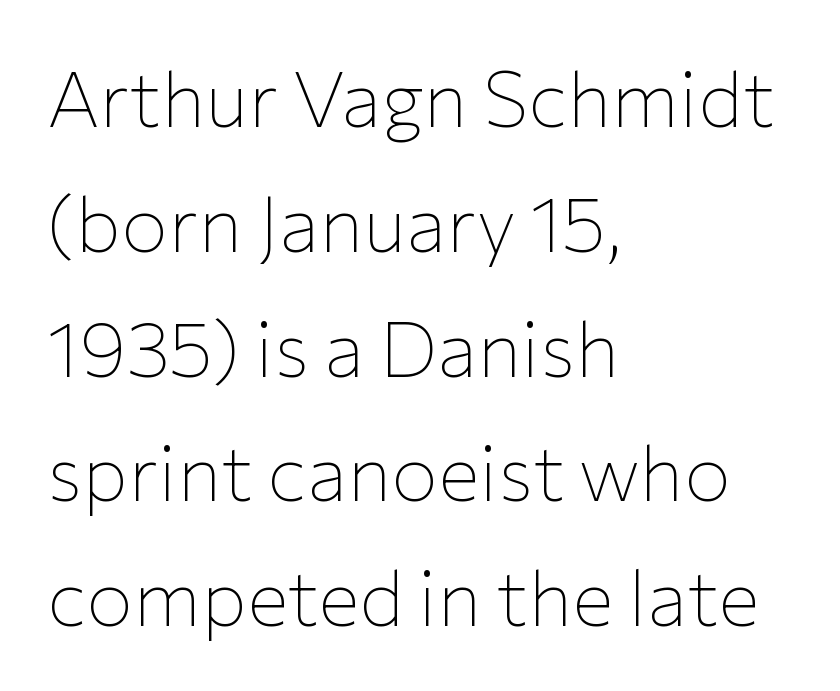
{"serif": "no", "italic": "no", "bold": "no", "weight": "thin", "width": "normal", "stroke_contrast": "low", "x_height": "medium", "monospaced": "no", "underline": "no", "align": "left", "line_spacing": "normal", "line_spacing_ratio": 1.6, "letter_spacing": "normal", "letter_spacing_em": 0.0, "glyph_px": 78}
